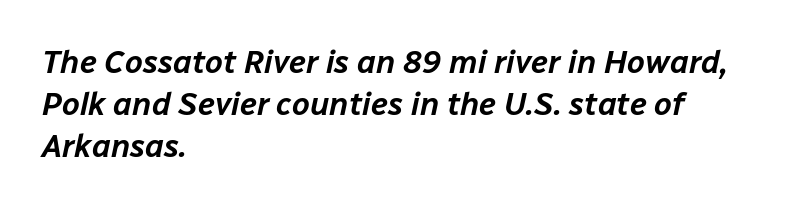
{"italic": "yes", "lean": "right", "slant_degrees": 12, "width": "normal", "stroke_contrast": "low", "x_height": "medium", "monospaced": "no", "underline": "no", "align": "left", "line_spacing": "normal", "line_spacing_ratio": 1.31, "letter_spacing": "normal", "letter_spacing_em": 0.0, "glyph_px": 32}
